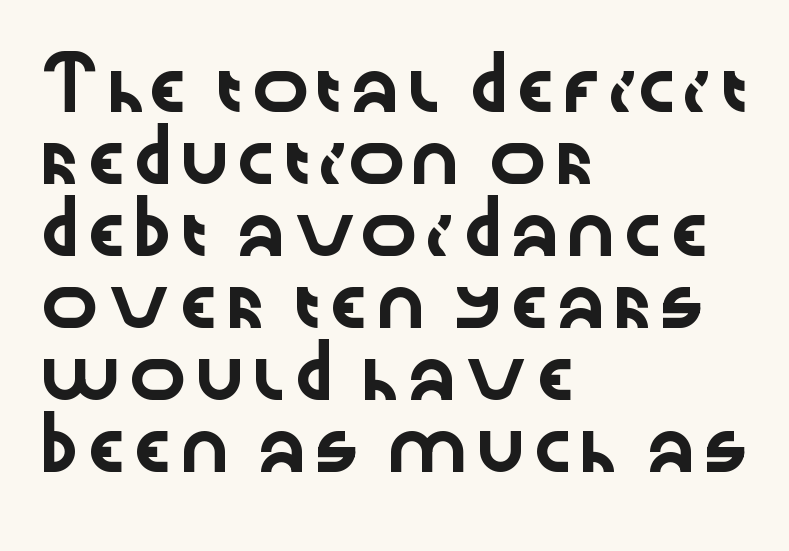
The image shows 49 px wide sans-serif type, upright; set left-aligned, normal line spacing (1.47x), normal letter spacing, not underlined; low stroke contrast and a medium x-height.
